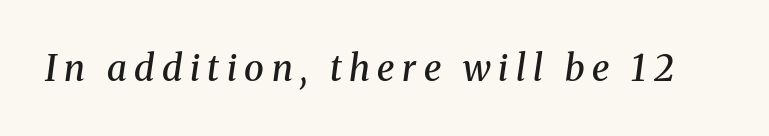
Q: Is the text bold? A: Semi-bold.
Q: Is the text italic (slanted)? A: Yes, it leans right by about 8 degrees.
Q: Is the typeface a serif or a sans-serif typeface? A: Serif.
Q: Is the text underlined? A: No.
Q: Is the spacing between letters normal or unusually wide? A: Unusually wide.
Q: Width (condensed, normal, or wide)? A: Normal.
Q: Stroke contrast? A: Medium.
Q: x-height? A: Medium.
Q: Monospaced? A: No.
